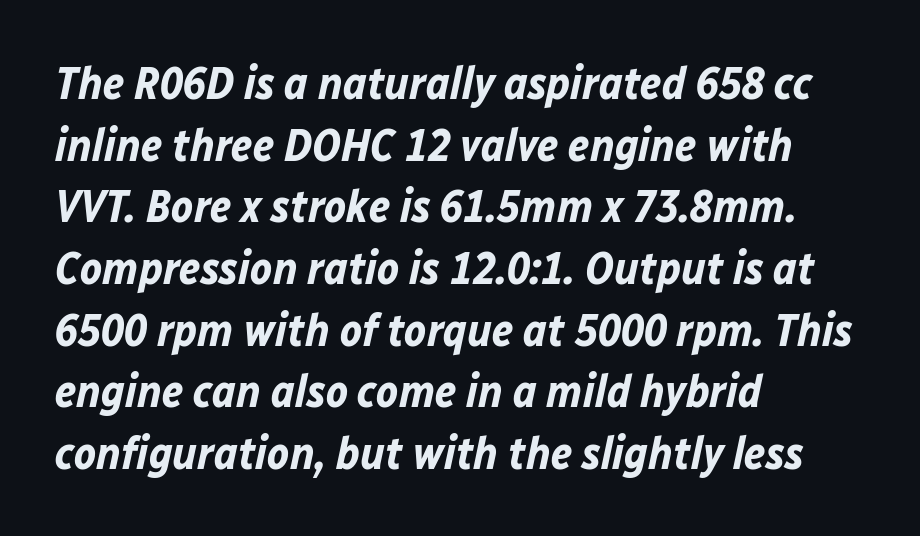
Letter spacing: default. Quick note: italic. Looks like regular typesetting: each glyph gets only the width it needs. Descender tails drop into unmarked territory. Vertically, the passage feels balanced, rows spaced as you'd expect.
